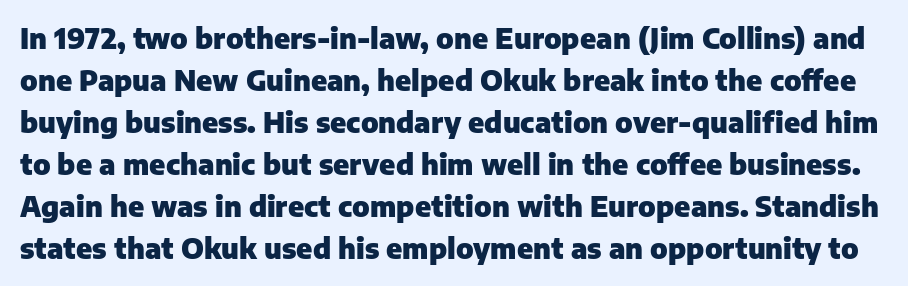
Q: Is the text bold? A: Yes.
Q: Is the text italic (slanted)? A: No, it is upright.
Q: Is the typeface a serif or a sans-serif typeface? A: Sans-serif.
Q: Is the text underlined? A: No.
Q: Is the spacing between letters normal or unusually wide? A: Normal.
Q: Is the spacing between lines tight, normal or loose? A: Normal.
Q: Width (condensed, normal, or wide)? A: Normal.
Q: Stroke contrast? A: Low.
Q: x-height? A: Medium.
Q: Monospaced? A: No.
